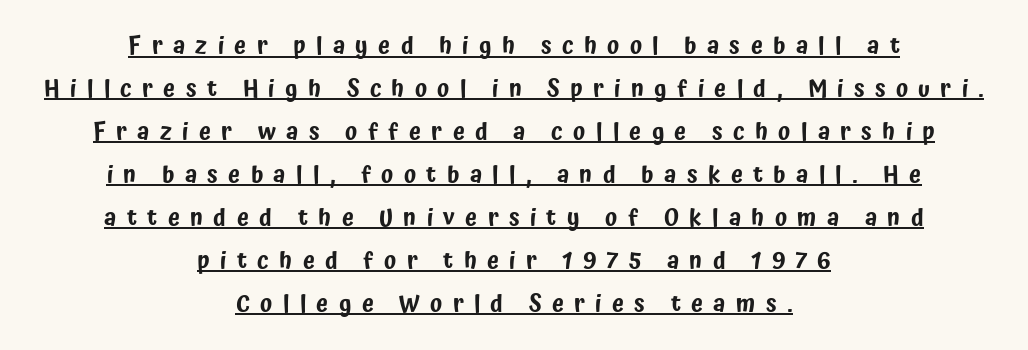
Posture: straight, roman, zero tilt. This rendering widens character spacing well past its baseline value. Both edges are ragged and mirror each other, which tells us the setting is centered. Does a line run under the words? Yes, clearly.
